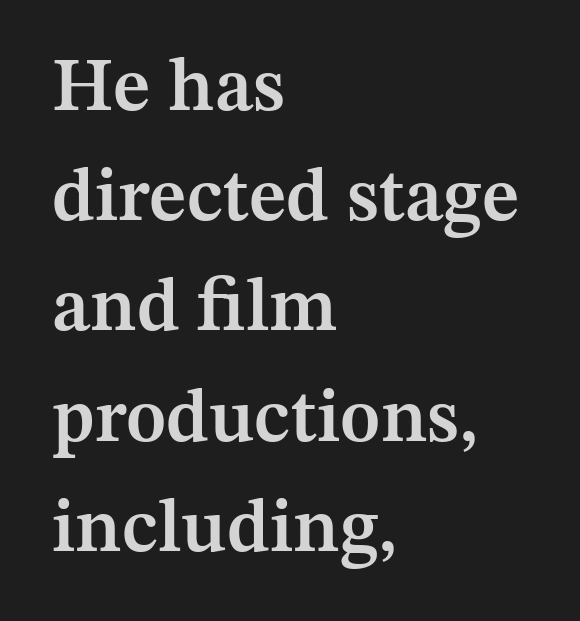
The image shows 75 px semibold serif type, upright; set left-aligned, normal line spacing (1.47x), normal letter spacing, not underlined; medium stroke contrast and a medium x-height.
